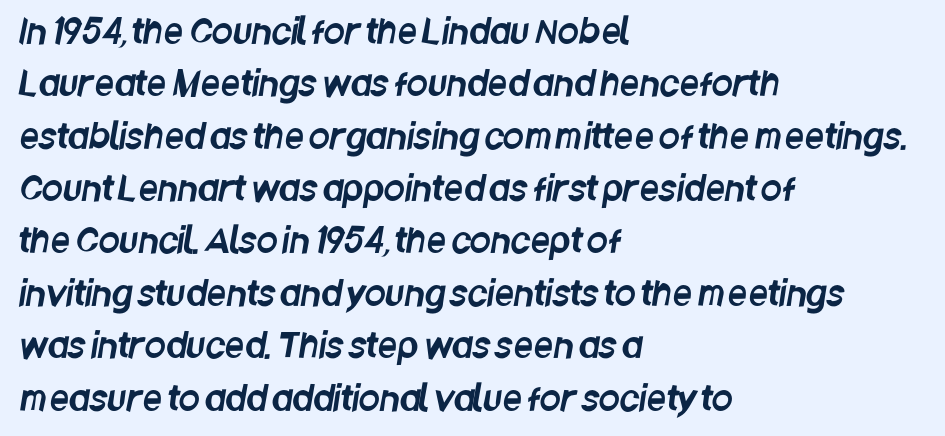
The image shows 34 px condensed sans-serif type; set left-aligned, normal line spacing (1.54x), normal letter spacing, not underlined; low stroke contrast and a large x-height.
